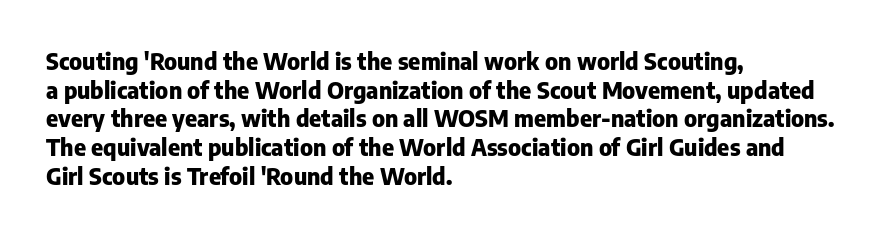
Q: Is the text bold? A: Yes.
Q: Is the text italic (slanted)? A: No, it is upright.
Q: Is the text underlined? A: No.
Q: How is the paragraph aligned? A: Left-aligned.
Q: Is the spacing between letters normal or unusually wide? A: Normal.
Q: Is the spacing between lines tight, normal or loose? A: Normal.
